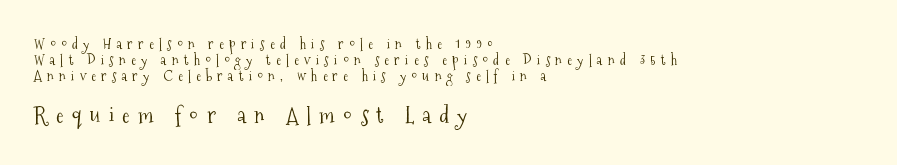
{"italic": "no", "bold": "no", "underline": "no", "align": "left", "line_spacing": "tight", "line_spacing_ratio": 1.15, "letter_spacing": "wide", "letter_spacing_em": 0.38, "larger_block": "second", "size_ratio": 1.57, "glyph_px": 22}
